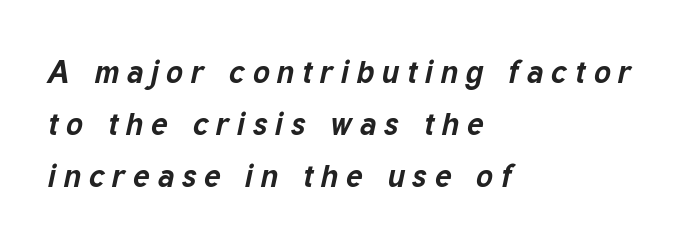
Quick note: interline space is typical. Descender tails drop into unmarked territory. Is the block centered? No — it sits flush against the left margin. In terms of weight, the rendering is a true, heavy bold.
